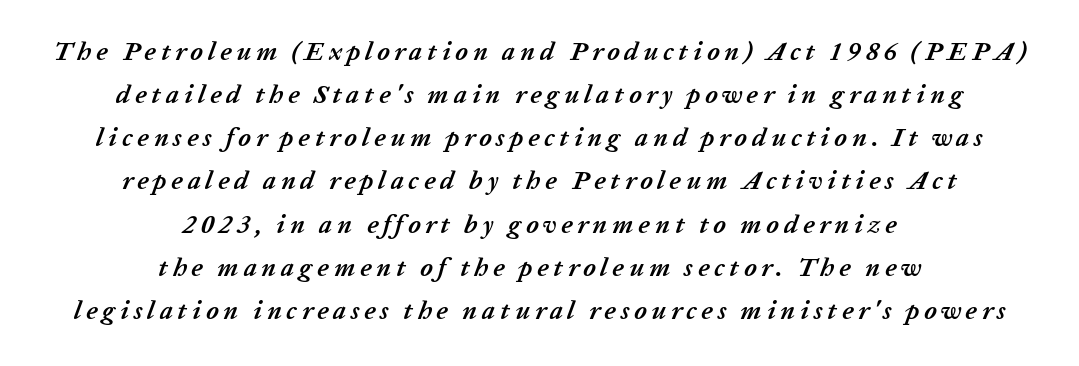
The image shows 26 px bold type, italic (leaning right); set centered, normal line spacing (1.66x), not underlined.
